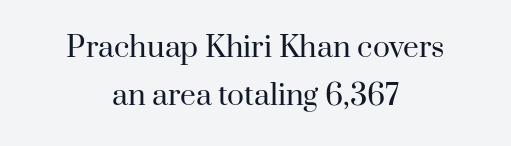
Style check: upright. The rendering uses natural spacing where letterforms have individual widths. This sample is center-justified, so both line endings float freely. Counters stay open thanks to moderate or lighter strokes. Anything drawn beneath the words? Only blank space.
